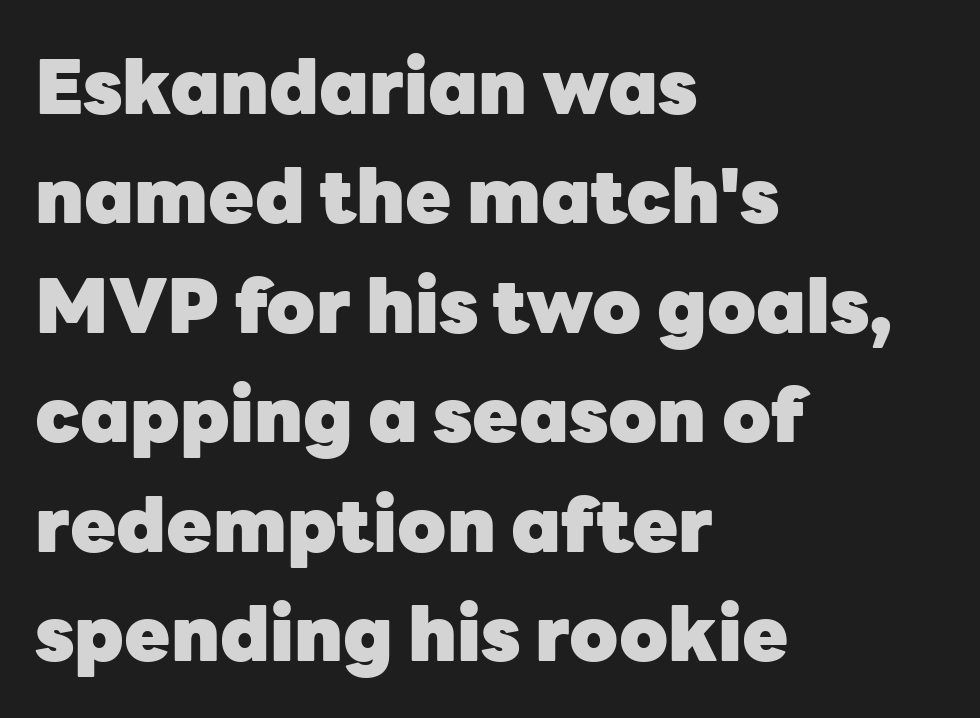
Tall strokes in this sample are plumb rather than angled. Do the characters align in a grid? No, the font is proportional. Every letter is thick-stroked: bold, no question. Casual observation: everything's shoved over to the left.
